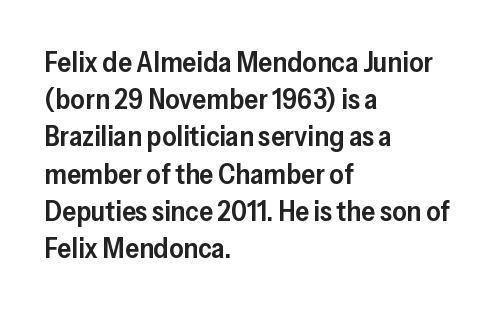
Q: Is the text bold? A: Semi-bold.
Q: Is the text italic (slanted)? A: No, it is upright.
Q: Is the typeface a serif or a sans-serif typeface? A: Sans-serif.
Q: Is the text underlined? A: No.
Q: How is the paragraph aligned? A: Left-aligned.
Q: Is the spacing between letters normal or unusually wide? A: Normal.
Q: Is the spacing between lines tight, normal or loose? A: Normal.
Q: Width (condensed, normal, or wide)? A: Normal.
Q: Stroke contrast? A: Low.
Q: x-height? A: Medium.
Q: Monospaced? A: No.
